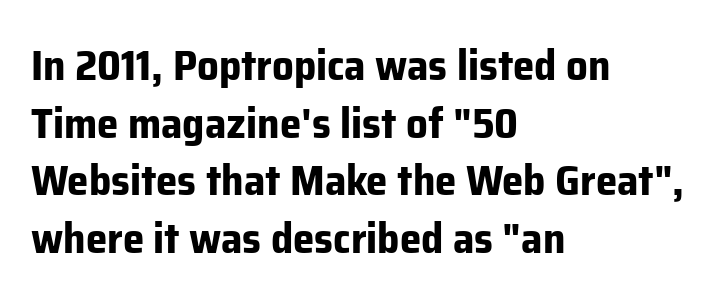
The image shows 43 px bold sans-serif type, upright; set left-aligned, normal line spacing (1.34x), normal letter spacing, not underlined; low stroke contrast and a medium x-height.
